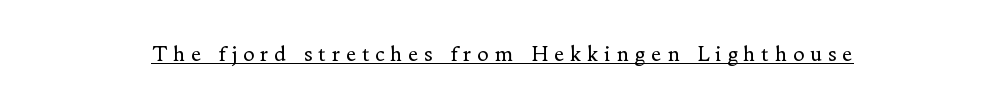
{"italic": "no", "bold": "no", "underline": "yes", "letter_spacing": "wide", "letter_spacing_em": 0.27, "glyph_px": 20}
